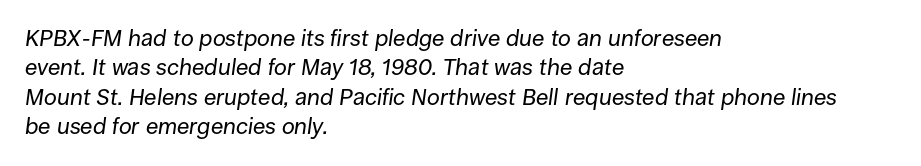
The image shows 23 px text type, italic (leaning right); set left-aligned, normal line spacing (1.28x), normal letter spacing, not underlined.
